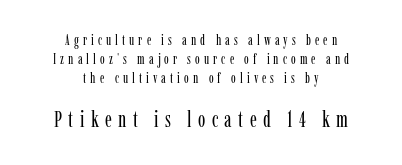
Is the letter spacing exaggerated? Yes — the characters are pushed far apart. The type sits square on the baseline with zero lean. Heaviness? Minimal to ordinary, like unemphasized prose. The specimen omits any rule beneath the text block's lines. The leading is moderate, giving the passage an even texture. The whitespace from short lines is split evenly between both sides.
